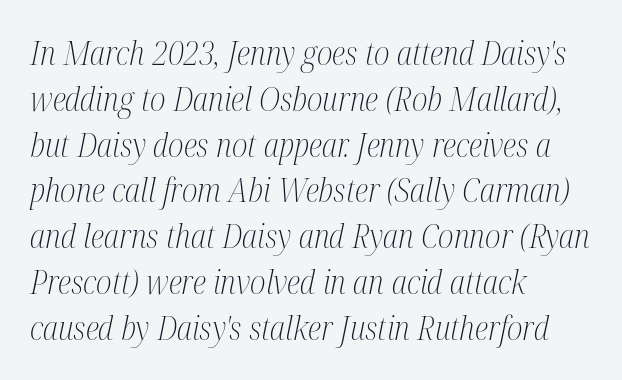
The image shows 32 px light, condensed serif type, italic (leaning right); set left-aligned, normal line spacing (1.43x), normal letter spacing, not underlined; medium stroke contrast and a medium x-height.
